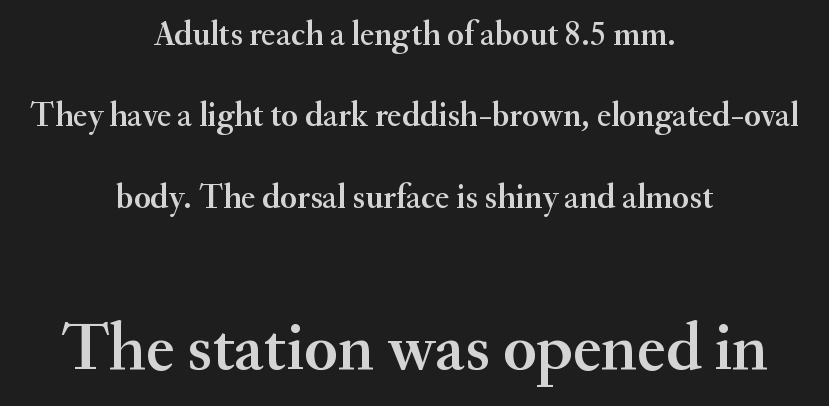
The image shows 68 px serif type, upright; set centered, loose line spacing (2.39x), normal letter spacing, not underlined; the second (bottom) block is 2.0x larger; medium stroke contrast and a small x-height.
